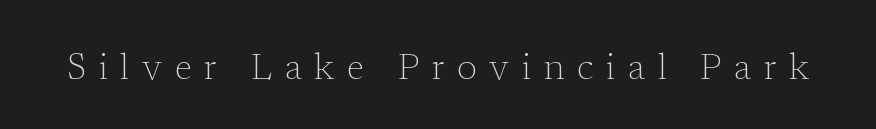
Is the letter spacing exaggerated? Yes — the characters are pushed far apart. Descenders are the only things crossing below the line. Serifs: yes, visible at the terminals of the letterforms. Is this a heavy cut? Hardly; it is regular or lighter. Each letter keeps its own natural width here, so spacing adapts to shape.
